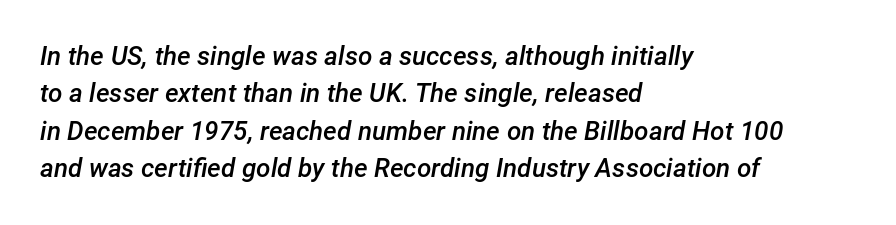
{"italic": "yes", "lean": "right", "slant_degrees": 12, "bold": "semi", "underline": "no", "align": "left", "line_spacing": "normal", "line_spacing_ratio": 1.44, "letter_spacing": "normal", "letter_spacing_em": 0.0, "glyph_px": 26}
